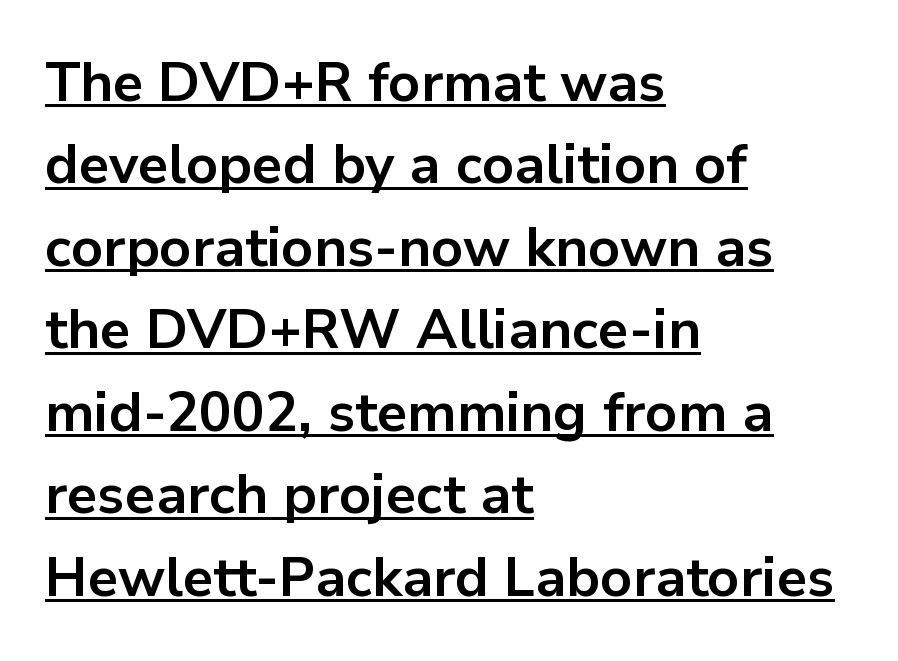
{"serif": "no", "italic": "no", "bold": "yes", "weight": "bold", "width": "normal", "stroke_contrast": "low", "x_height": "medium", "monospaced": "no", "underline": "yes", "align": "left", "line_spacing": "normal", "line_spacing_ratio": 1.5, "letter_spacing": "normal", "letter_spacing_em": 0.0, "glyph_px": 55}
